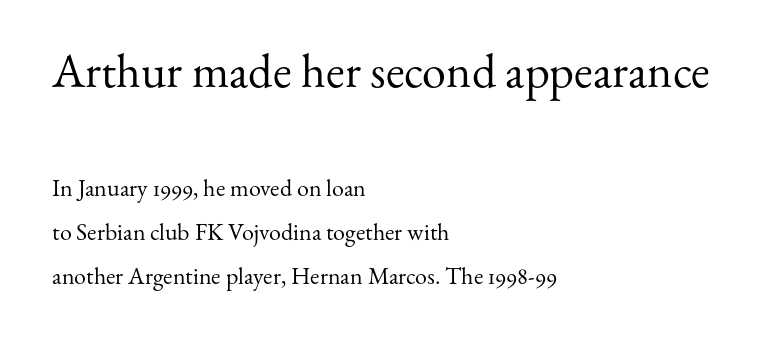
Q: Is the text bold? A: No.
Q: Is the text italic (slanted)? A: No, it is upright.
Q: Is the typeface a serif or a sans-serif typeface? A: Serif.
Q: Is the text underlined? A: No.
Q: How is the paragraph aligned? A: Left-aligned.
Q: Is the spacing between letters normal or unusually wide? A: Normal.
Q: Which block of text is set in a larger size, the first (top) or the second (bottom)? A: The first (top) one.
Q: Width (condensed, normal, or wide)? A: Normal.
Q: Stroke contrast? A: Medium.
Q: x-height? A: Small.
Q: Monospaced? A: No.
